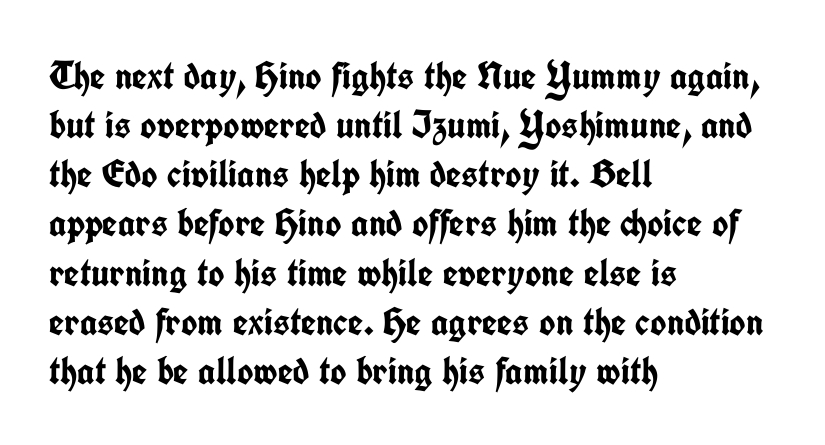
The image shows 39 px semibold, condensed sans-serif type, upright; set left-aligned, normal line spacing (1.26x), normal letter spacing, not underlined; low stroke contrast and a medium x-height.
